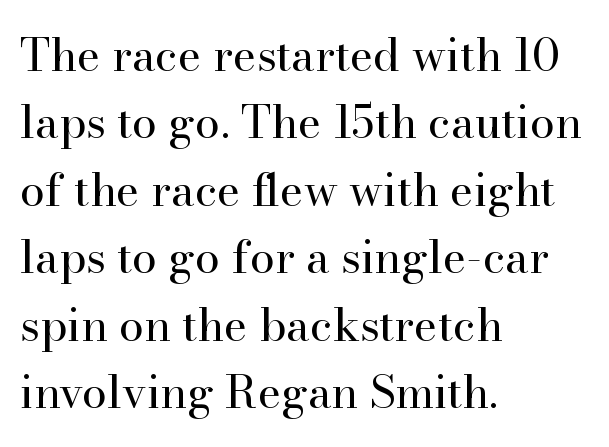
Each letter keeps its own natural width here, so spacing adapts to shape. Does extra space separate the letters? No, they use regular spacing. Line spacing here is normal. The type sits square on the baseline with zero lean.
